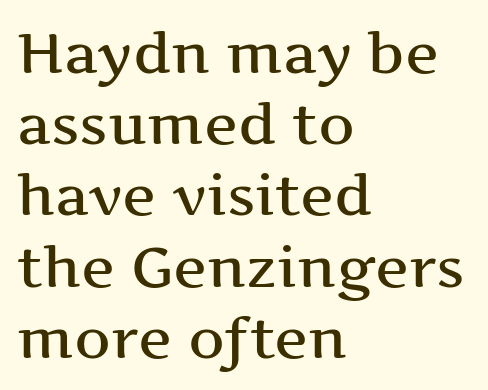
Reading down the block, your eye returns to a fixed left position each line. Beneath every word, the page is bare. Each new line begins a customary step beneath the previous one. The face used here is proportionally spaced, like ordinary book or web type. Does the lettering tilt? It doesn't — this is upright. Caption: standard tracking, unaltered.
